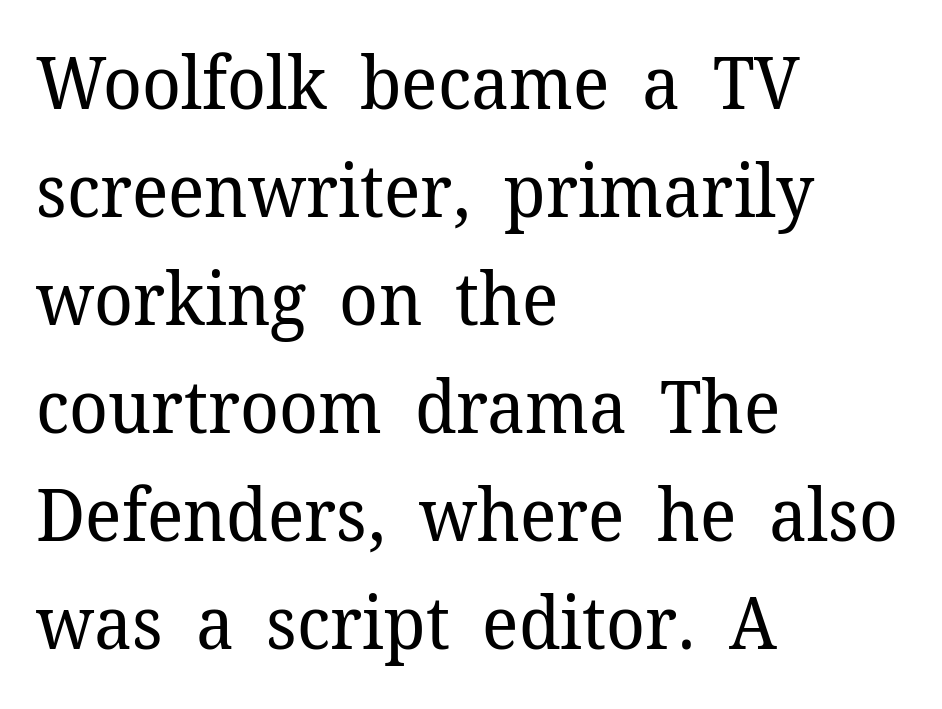
{"serif": "yes", "italic": "no", "bold": "no", "weight": "regular", "width": "normal", "stroke_contrast": "low", "x_height": "medium", "monospaced": "no", "underline": "no", "align": "left", "line_spacing": "normal", "line_spacing_ratio": 1.48, "letter_spacing": "normal", "letter_spacing_em": 0.0, "glyph_px": 73}
